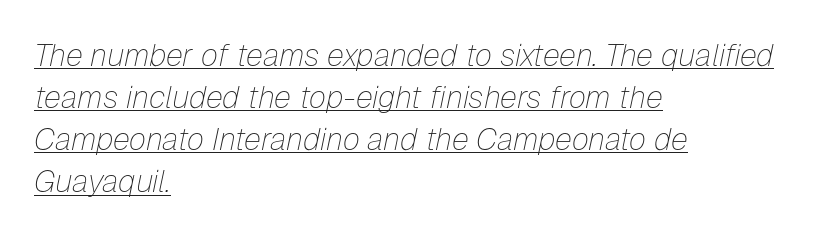
{"italic": "yes", "lean": "right", "slant_degrees": 12, "bold": "no", "weight": "thin", "width": "normal", "stroke_contrast": "low", "x_height": "medium", "monospaced": "no", "underline": "yes", "align": "left", "line_spacing": "normal", "line_spacing_ratio": 1.36, "letter_spacing": "normal", "letter_spacing_em": 0.0, "glyph_px": 31}
